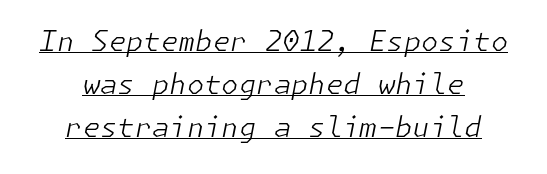
Q: Is the text bold? A: No.
Q: Is the text italic (slanted)? A: Yes, it leans right by about 11 degrees.
Q: Is the text underlined? A: Yes.
Q: Is the spacing between letters normal or unusually wide? A: Normal.
Q: Is the spacing between lines tight, normal or loose? A: Normal.
Q: Width (condensed, normal, or wide)? A: Normal.
Q: Stroke contrast? A: Low.
Q: x-height? A: Medium.
